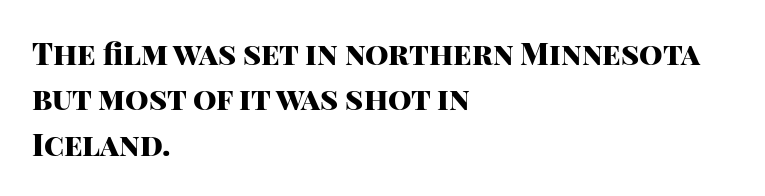
Q: Is the text bold? A: Yes.
Q: Is the text italic (slanted)? A: No, it is upright.
Q: Is the typeface a serif or a sans-serif typeface? A: Sans-serif.
Q: Is the text underlined? A: No.
Q: How is the paragraph aligned? A: Left-aligned.
Q: Is the spacing between letters normal or unusually wide? A: Normal.
Q: Is the spacing between lines tight, normal or loose? A: Normal.
Q: Width (condensed, normal, or wide)? A: Normal.
Q: Stroke contrast? A: High.
Q: x-height? A: Large.
Q: Monospaced? A: No.
